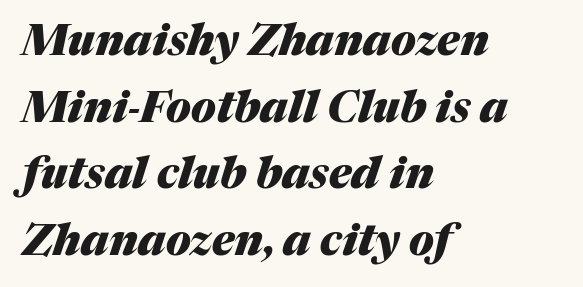
{"italic": "yes", "lean": "right", "slant_degrees": 17, "bold": "yes", "weight": "heavy", "width": "normal", "stroke_contrast": "medium", "x_height": "medium", "monospaced": "no", "underline": "no", "align": "left", "line_spacing": "normal", "line_spacing_ratio": 1.55, "letter_spacing": "normal", "letter_spacing_em": 0.0, "glyph_px": 43}
